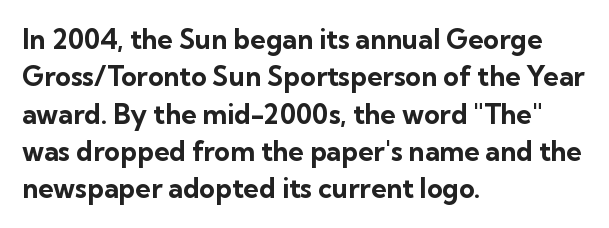
The image shows 27 px bold type, upright; set left-aligned, normal line spacing (1.38x), normal letter spacing, not underlined.
